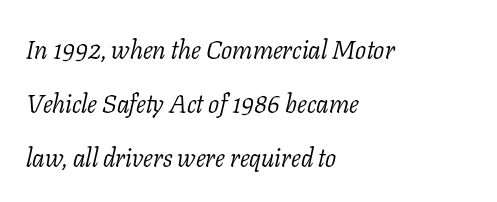
The image shows 26 px text type, italic (leaning right); set left-aligned, loose line spacing (2.08x), normal letter spacing, not underlined.
